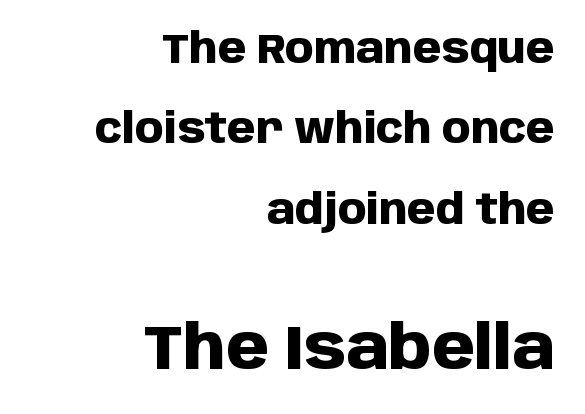
{"serif": "no", "italic": "no", "bold": "yes", "weight": "heavy", "width": "normal", "stroke_contrast": "low", "x_height": "large", "monospaced": "no", "underline": "no", "align": "right", "line_spacing": "loose", "line_spacing_ratio": 1.96, "letter_spacing": "normal", "letter_spacing_em": 0.0, "larger_block": "second", "size_ratio": 1.49, "glyph_px": 61}
